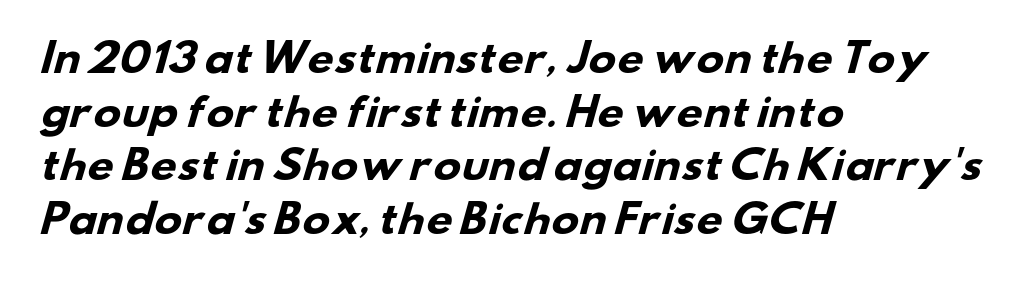
{"serif": "no", "bold": "yes", "weight": "heavy", "width": "wide", "stroke_contrast": "low", "x_height": "small", "monospaced": "no", "underline": "no", "align": "left", "line_spacing": "normal", "line_spacing_ratio": 1.45, "letter_spacing": "normal", "letter_spacing_em": 0.0, "glyph_px": 37}
